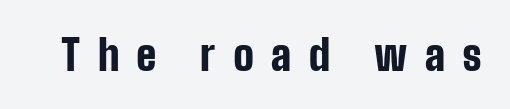
Students, this is bold: see how much ink each stroke carries. Rendered with straight, roman letterforms. The tracking reads as deliberately expanded to a designer's eye. The typeface chosen for these lines omits serifs. Here the designer chose a conventional face with non-uniform glyph widths. Underlining? Definitely not there.
